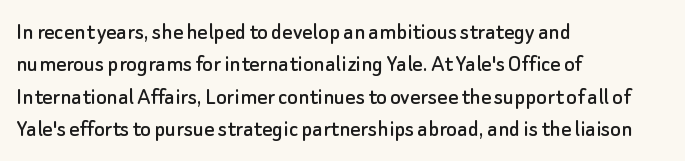
The image shows 25 px text type, upright; set left-aligned, normal line spacing (1.3x), normal letter spacing, not underlined.
